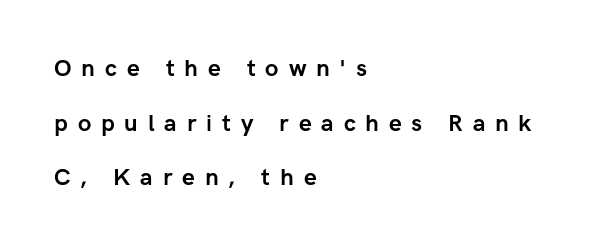
Does extra space separate the letters? Yes, quite a lot of it. You could fit nearly another row in the gap between these rows. Where is the straight margin? On the left. Style check: upright. Lines of text with bare space underneath.
